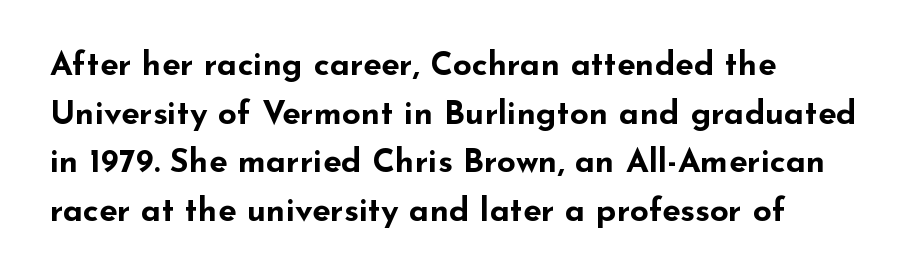
Glance below the letters and you will spot only blank space. Here the glyphs are tracked normally, forming tight word shapes. The typesetting leans heavy: a genuine bold. Notice how the stems are strictly vertical — no italics here. Looks like regular typesetting: each glyph gets only the width it needs.
